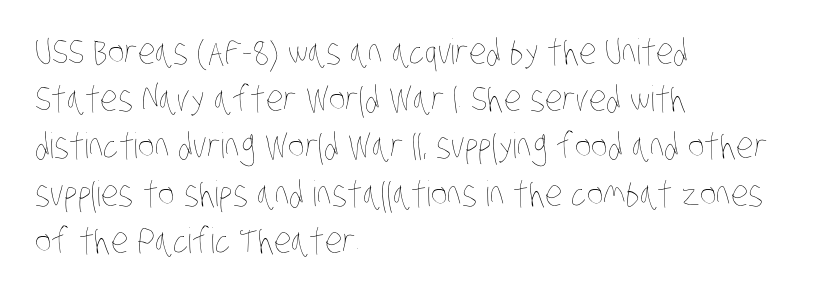
Q: Is the text bold? A: No.
Q: Is the text underlined? A: No.
Q: How is the paragraph aligned? A: Left-aligned.
Q: Is the spacing between letters normal or unusually wide? A: Normal.
Q: Is the spacing between lines tight, normal or loose? A: Normal.
Q: Width (condensed, normal, or wide)? A: Condensed.
Q: Stroke contrast? A: Low.
Q: x-height? A: Large.
Q: Monospaced? A: No.
